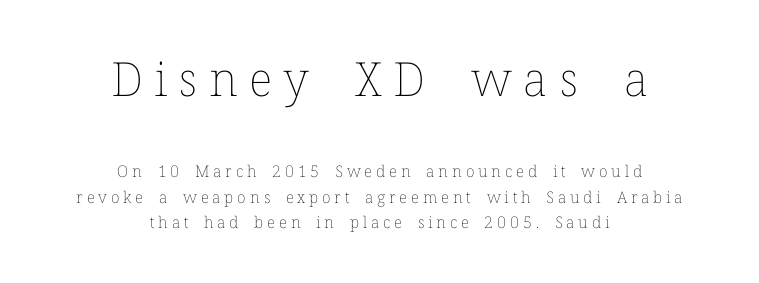
Q: Is the text bold? A: No.
Q: Is the text italic (slanted)? A: No, it is upright.
Q: Is the text underlined? A: No.
Q: How is the paragraph aligned? A: Centered.
Q: Is the spacing between letters normal or unusually wide? A: Unusually wide.
Q: Is the spacing between lines tight, normal or loose? A: Normal.
Q: Which block of text is set in a larger size, the first (top) or the second (bottom)? A: The first (top) one.
Q: Width (condensed, normal, or wide)? A: Normal.
Q: Stroke contrast? A: Low.
Q: x-height? A: Medium.
Q: Monospaced? A: No.
